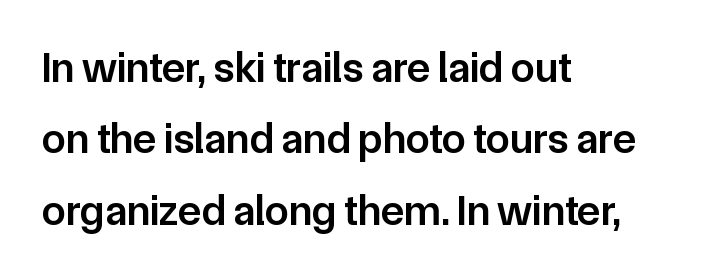
{"serif": "no", "italic": "no", "bold": "semi", "weight": "semibold", "width": "normal", "stroke_contrast": "low", "x_height": "medium", "monospaced": "no", "underline": "no", "align": "left", "line_spacing": "normal", "line_spacing_ratio": 1.66, "letter_spacing": "normal", "letter_spacing_em": 0.0, "glyph_px": 43}
